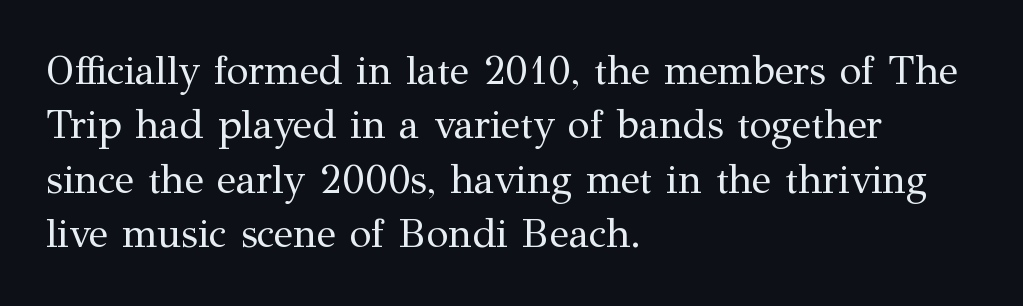
The image shows 40 px regular-weight serif type, upright; set left-aligned, normal line spacing (1.36x), normal letter spacing, not underlined; medium stroke contrast and a medium x-height.
